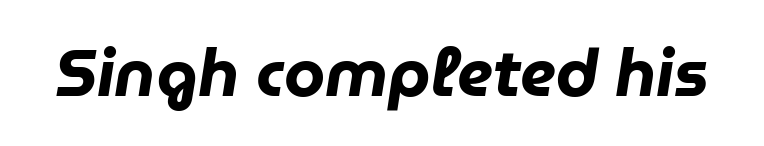
{"italic": "yes", "lean": "right", "slant_degrees": 9, "bold": "yes", "weight": "heavy", "width": "normal", "stroke_contrast": "low", "x_height": "medium", "monospaced": "no", "underline": "no", "letter_spacing": "normal", "letter_spacing_em": 0.0, "glyph_px": 66}
